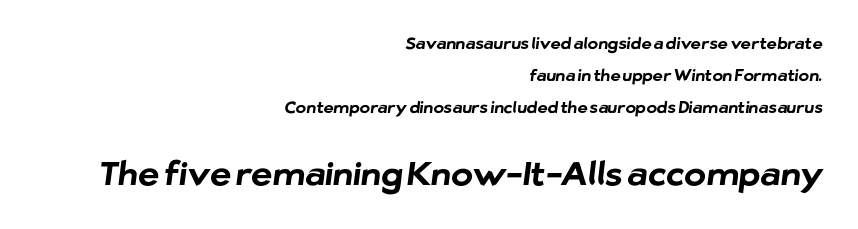
{"serif": "no", "bold": "yes", "weight": "bold", "width": "normal", "stroke_contrast": "low", "x_height": "medium", "monospaced": "no", "underline": "no", "align": "right", "line_spacing": "loose", "line_spacing_ratio": 2.0, "letter_spacing": "normal", "letter_spacing_em": 0.0, "larger_block": "second", "size_ratio": 2.06, "glyph_px": 33}
